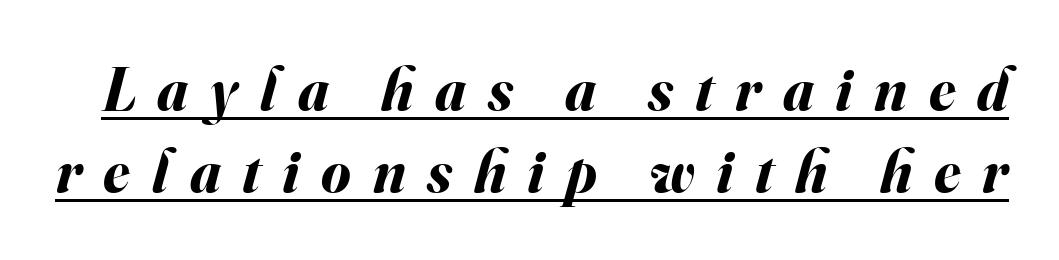
Q: Is the text bold? A: Yes.
Q: Is the text italic (slanted)? A: Yes, it leans right by about 16 degrees.
Q: Is the text underlined? A: Yes.
Q: Is the spacing between letters normal or unusually wide? A: Unusually wide.
Q: Is the spacing between lines tight, normal or loose? A: Normal.
Q: Width (condensed, normal, or wide)? A: Normal.
Q: Stroke contrast? A: Medium.
Q: x-height? A: Small.
Q: Monospaced? A: No.
